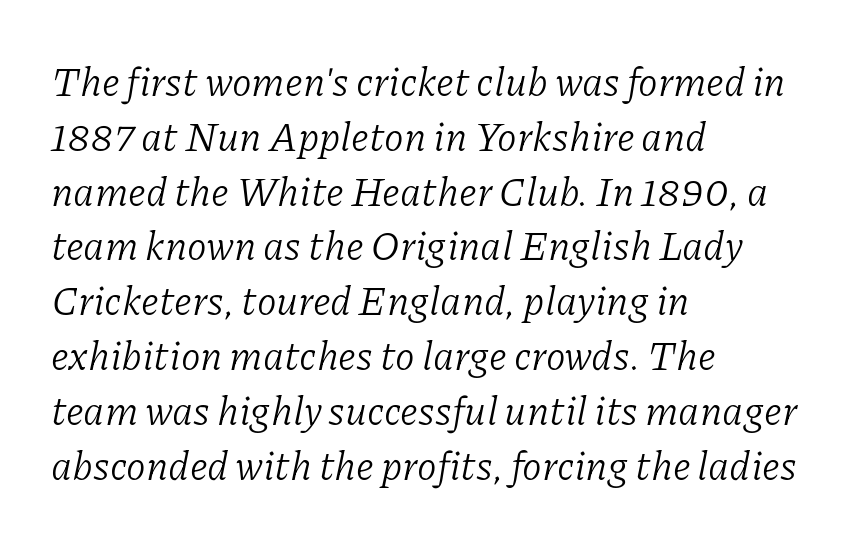
{"serif": "yes", "italic": "yes", "lean": "right", "slant_degrees": 11, "bold": "no", "weight": "light", "width": "normal", "stroke_contrast": "low", "x_height": "medium", "monospaced": "no", "underline": "no", "align": "left", "line_spacing": "normal", "line_spacing_ratio": 1.37, "letter_spacing": "normal", "letter_spacing_em": 0.0, "glyph_px": 40}
